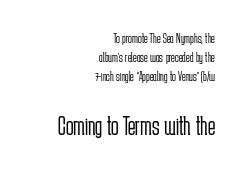
Q: Is the text bold? A: No.
Q: Is the text italic (slanted)? A: No, it is upright.
Q: Is the typeface a serif or a sans-serif typeface? A: Sans-serif.
Q: Is the text underlined? A: No.
Q: How is the paragraph aligned? A: Right-aligned.
Q: Is the spacing between letters normal or unusually wide? A: Normal.
Q: Is the spacing between lines tight, normal or loose? A: Normal.
Q: Which block of text is set in a larger size, the first (top) or the second (bottom)? A: The second (bottom) one.
Q: Width (condensed, normal, or wide)? A: Condensed.
Q: Stroke contrast? A: Low.
Q: x-height? A: Medium.
Q: Monospaced? A: No.
